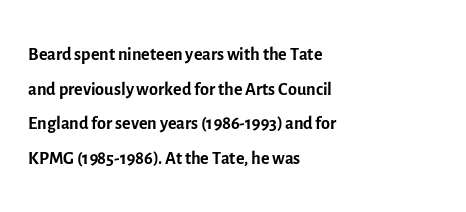
{"italic": "no", "bold": "no", "underline": "no", "align": "left", "line_spacing": "normal", "line_spacing_ratio": 1.33, "letter_spacing": "normal", "letter_spacing_em": 0.0, "glyph_px": 26}
